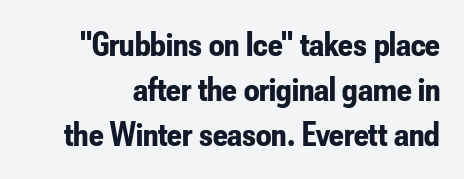
{"serif": "no", "italic": "no", "bold": "yes", "weight": "bold", "width": "condensed", "stroke_contrast": "low", "x_height": "small", "monospaced": "no", "underline": "no", "line_spacing": "normal", "line_spacing_ratio": 1.32, "letter_spacing": "normal", "letter_spacing_em": 0.0, "glyph_px": 34}
